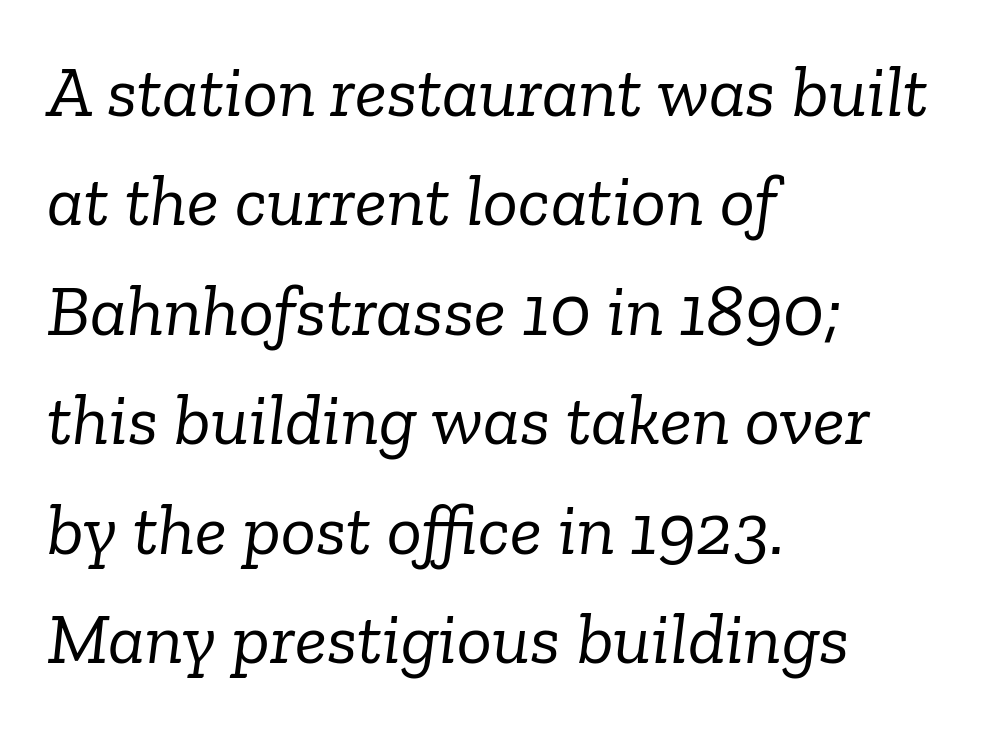
The image shows 73 px light serif type, italic (leaning right); set left-aligned, normal line spacing (1.5x), normal letter spacing, not underlined; low stroke contrast and a medium x-height.
